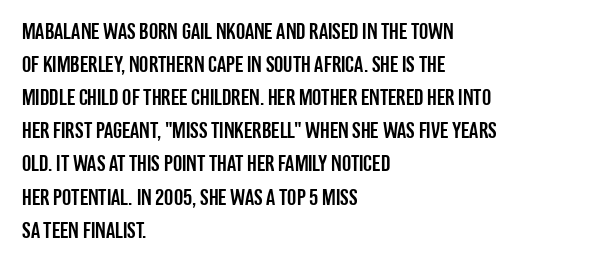
{"italic": "no", "underline": "no", "align": "left", "line_spacing": "normal", "line_spacing_ratio": 1.44, "letter_spacing": "normal", "letter_spacing_em": 0.0, "glyph_px": 23}
